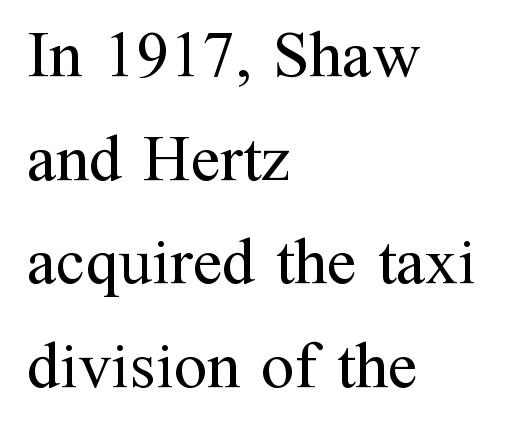
Q: Is the text bold? A: No.
Q: Is the text italic (slanted)? A: No, it is upright.
Q: Is the typeface a serif or a sans-serif typeface? A: Serif.
Q: Is the text underlined? A: No.
Q: How is the paragraph aligned? A: Left-aligned.
Q: Is the spacing between letters normal or unusually wide? A: Normal.
Q: Is the spacing between lines tight, normal or loose? A: Normal.
Q: Width (condensed, normal, or wide)? A: Normal.
Q: Stroke contrast? A: Medium.
Q: x-height? A: Medium.
Q: Monospaced? A: No.
